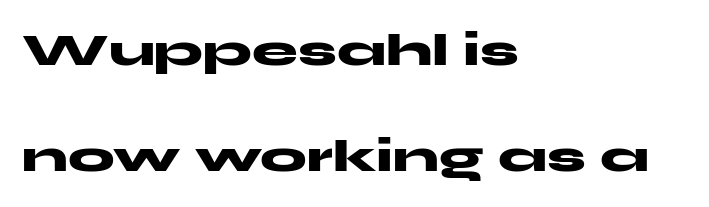
The image shows 46 px heavy, wide sans-serif type, upright; set left-aligned, loose line spacing (2.31x), normal letter spacing, not underlined; medium stroke contrast and a medium x-height.
